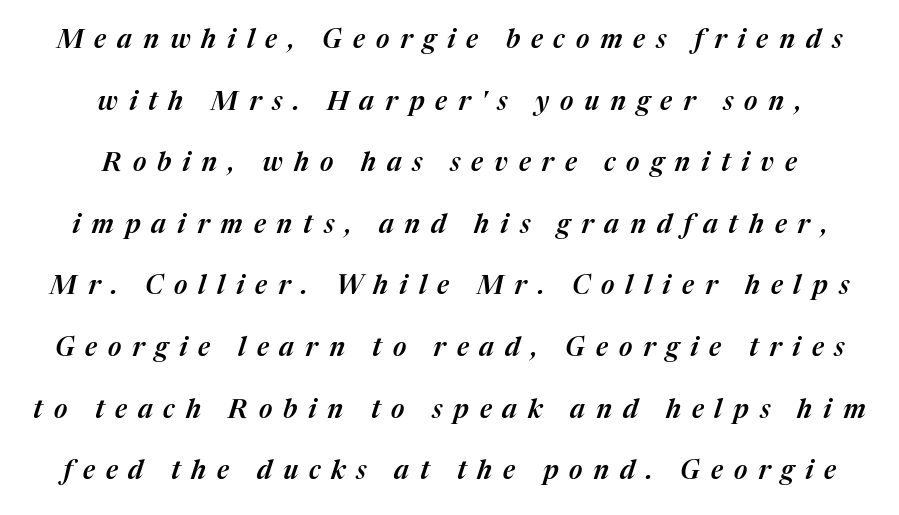
The image shows 26 px text type, italic (leaning right); set centered, loose line spacing (2.37x), unusually wide letter spacing (+0.42 em), not underlined.
